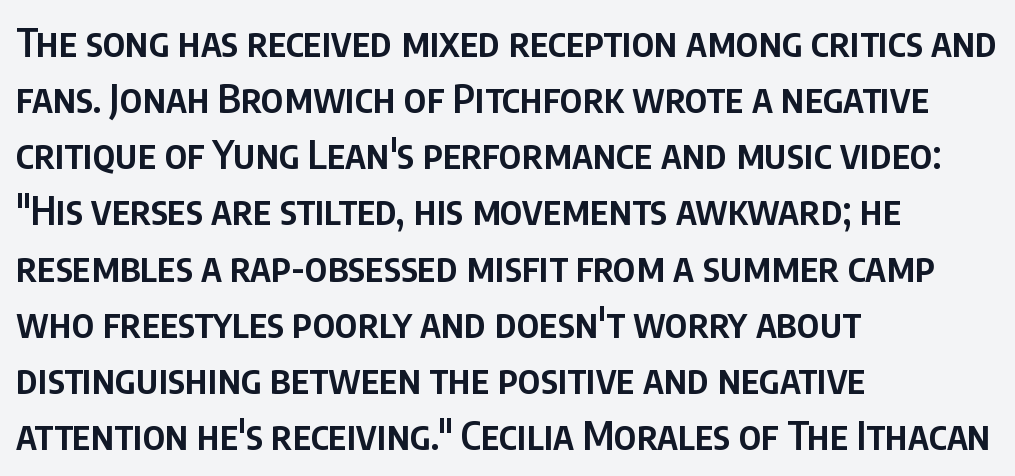
Q: Is the text bold? A: Semi-bold.
Q: Is the text italic (slanted)? A: No, it is upright.
Q: Is the typeface a serif or a sans-serif typeface? A: Sans-serif.
Q: Is the text underlined? A: No.
Q: How is the paragraph aligned? A: Left-aligned.
Q: Is the spacing between letters normal or unusually wide? A: Normal.
Q: Is the spacing between lines tight, normal or loose? A: Normal.
Q: Width (condensed, normal, or wide)? A: Condensed.
Q: Stroke contrast? A: Low.
Q: x-height? A: Large.
Q: Monospaced? A: No.
